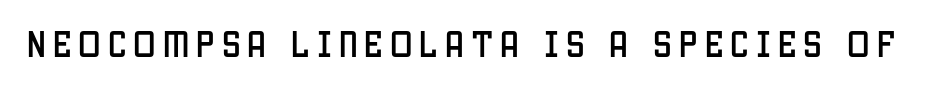
Q: Is the text italic (slanted)? A: No, it is upright.
Q: Is the typeface a serif or a sans-serif typeface? A: Sans-serif.
Q: Is the text underlined? A: No.
Q: Is the spacing between letters normal or unusually wide? A: Unusually wide.
Q: Width (condensed, normal, or wide)? A: Condensed.
Q: Stroke contrast? A: Low.
Q: x-height? A: Large.
Q: Monospaced? A: No.
